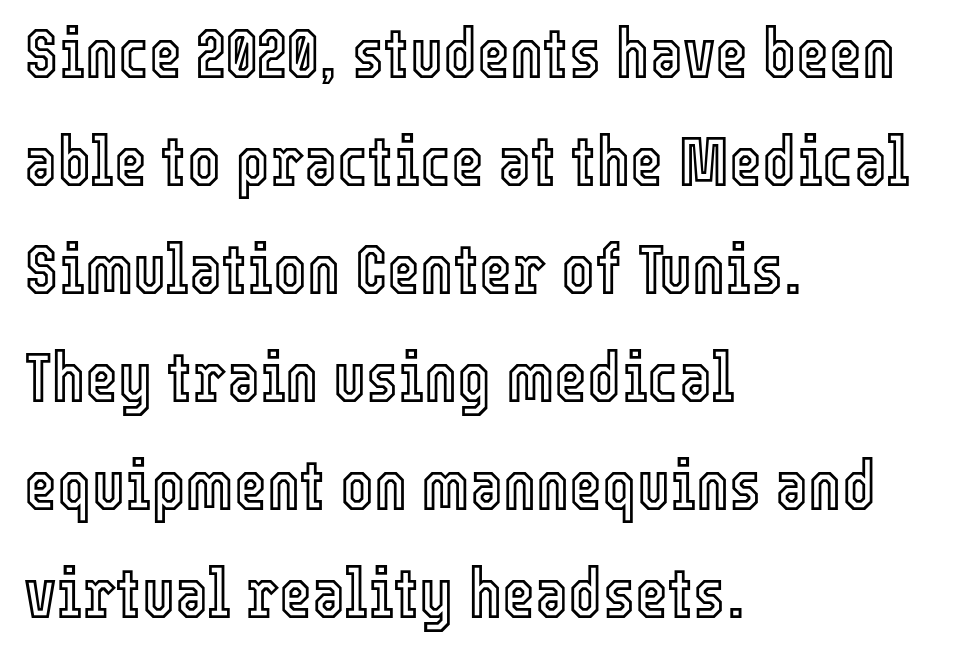
{"italic": "no", "width": "condensed", "x_height": "medium", "monospaced": "no", "underline": "no", "align": "left", "line_spacing": "normal", "line_spacing_ratio": 1.52, "letter_spacing": "normal", "letter_spacing_em": 0.0, "glyph_px": 71}
